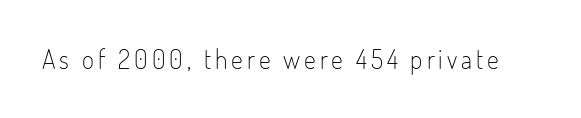
Q: Is the text bold? A: No.
Q: Is the text italic (slanted)? A: No, it is upright.
Q: Is the text underlined? A: No.
